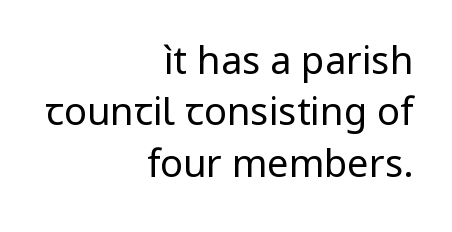
Q: Is the text bold? A: No.
Q: Is the text italic (slanted)? A: No, it is upright.
Q: Is the typeface a serif or a sans-serif typeface? A: Sans-serif.
Q: Is the text underlined? A: No.
Q: How is the paragraph aligned? A: Right-aligned.
Q: Is the spacing between letters normal or unusually wide? A: Normal.
Q: Is the spacing between lines tight, normal or loose? A: Normal.
Q: Width (condensed, normal, or wide)? A: Normal.
Q: Stroke contrast? A: Low.
Q: x-height? A: Medium.
Q: Monospaced? A: No.
